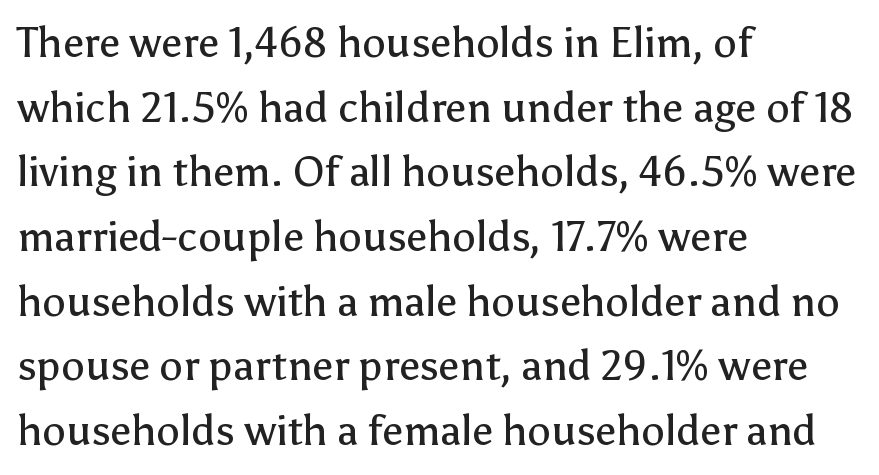
When letters stand straight like this, we call the style roman or upright. Teacher's note: observe the even left margin — that is flush-left alignment. The line-height multiplier appears to be the usual default. The passage shown is not underscored anywhere.
